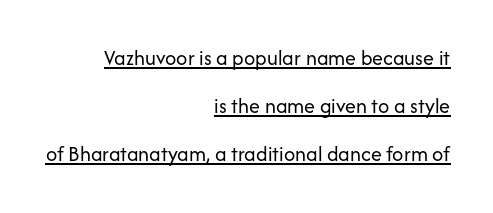
Q: Is the text bold? A: No.
Q: Is the text italic (slanted)? A: No, it is upright.
Q: Is the text underlined? A: Yes.
Q: How is the paragraph aligned? A: Right-aligned.
Q: Is the spacing between letters normal or unusually wide? A: Normal.
Q: Is the spacing between lines tight, normal or loose? A: Loose.
